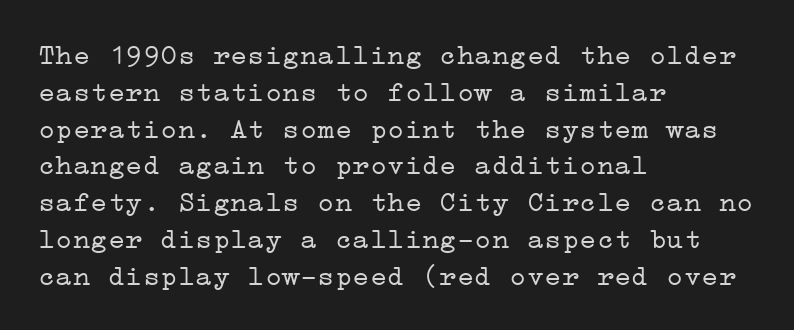
Q: Is the text bold? A: No.
Q: Is the text italic (slanted)? A: No, it is upright.
Q: Is the typeface a serif or a sans-serif typeface? A: Serif.
Q: Is the text underlined? A: No.
Q: How is the paragraph aligned? A: Left-aligned.
Q: Is the spacing between letters normal or unusually wide? A: Normal.
Q: Is the spacing between lines tight, normal or loose? A: Normal.
Q: Width (condensed, normal, or wide)? A: Wide.
Q: Stroke contrast? A: Low.
Q: x-height? A: Medium.
